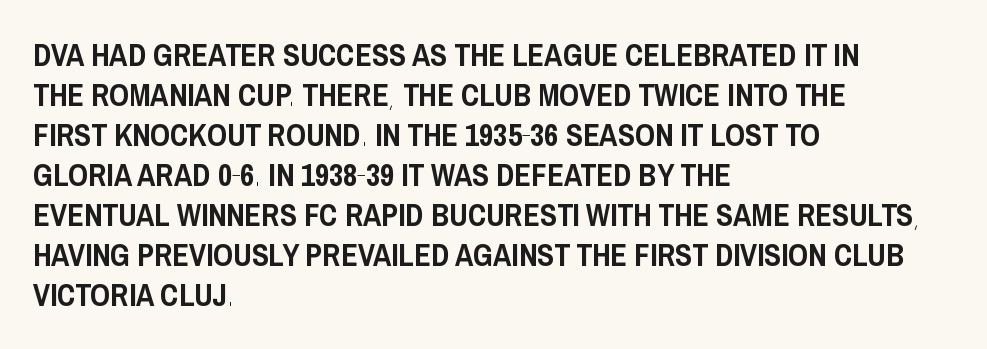
{"serif": "no", "italic": "no", "width": "condensed", "stroke_contrast": "low", "x_height": "large", "monospaced": "no", "underline": "no", "align": "left", "line_spacing": "normal", "line_spacing_ratio": 1.29, "letter_spacing": "normal", "letter_spacing_em": 0.0, "glyph_px": 31}
